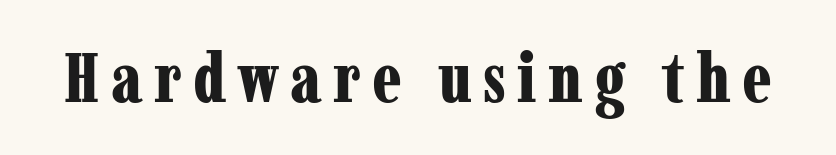
Varying glyph widths throughout — classic text-font behaviour. The zone under the glyphs is completely vacant. Small tapered or slab feet sit at the stroke ends, so this counts as serif. Compared with an ordinary text face, these strokes are far heavier — a full bold. The axis of the letterforms is exactly vertical.
